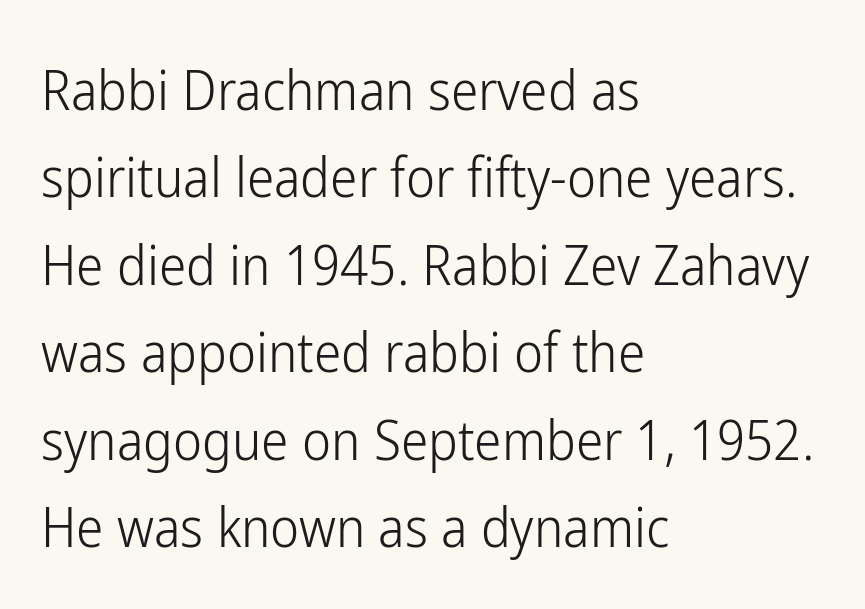
Q: Is the text bold? A: No.
Q: Is the text italic (slanted)? A: No, it is upright.
Q: Is the typeface a serif or a sans-serif typeface? A: Sans-serif.
Q: Is the text underlined? A: No.
Q: How is the paragraph aligned? A: Left-aligned.
Q: Is the spacing between letters normal or unusually wide? A: Normal.
Q: Is the spacing between lines tight, normal or loose? A: Normal.
Q: Width (condensed, normal, or wide)? A: Condensed.
Q: Stroke contrast? A: Low.
Q: x-height? A: Medium.
Q: Monospaced? A: No.
